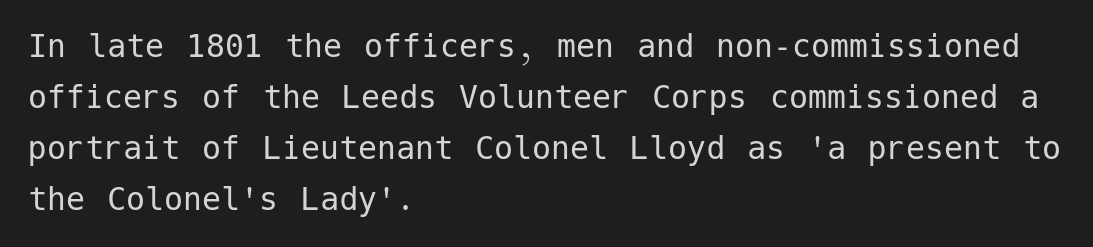
Q: Is the text bold? A: No.
Q: Is the text italic (slanted)? A: No, it is upright.
Q: Is the typeface a serif or a sans-serif typeface? A: Sans-serif.
Q: Is the text underlined? A: No.
Q: How is the paragraph aligned? A: Left-aligned.
Q: Is the spacing between letters normal or unusually wide? A: Normal.
Q: Is the spacing between lines tight, normal or loose? A: Normal.
Q: Width (condensed, normal, or wide)? A: Normal.
Q: Stroke contrast? A: Low.
Q: x-height? A: Medium.
